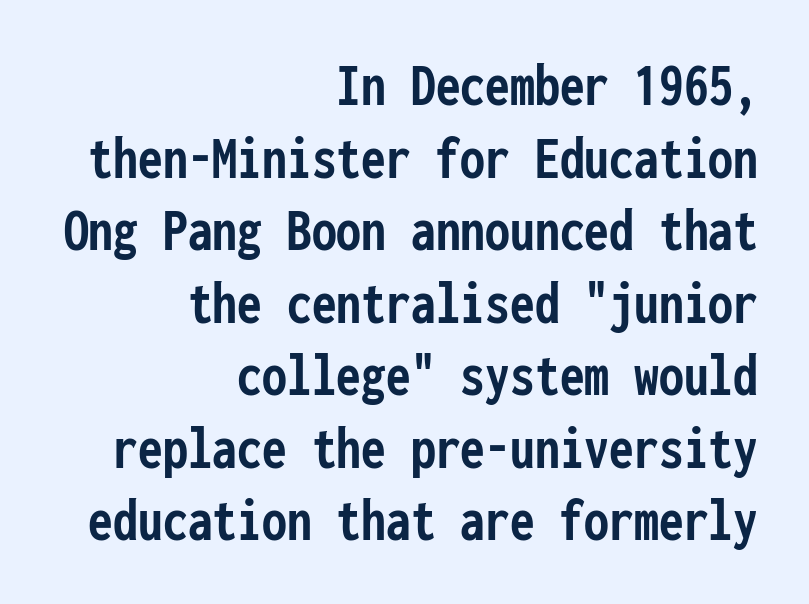
Q: Is the text bold? A: Yes.
Q: Is the text italic (slanted)? A: No, it is upright.
Q: Is the typeface a serif or a sans-serif typeface? A: Sans-serif.
Q: Is the text underlined? A: No.
Q: How is the paragraph aligned? A: Right-aligned.
Q: Is the spacing between letters normal or unusually wide? A: Normal.
Q: Width (condensed, normal, or wide)? A: Condensed.
Q: Stroke contrast? A: Low.
Q: x-height? A: Medium.
Q: Monospaced? A: Yes.
